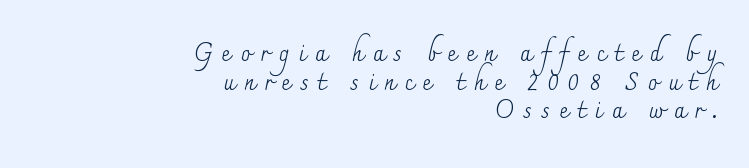
{"bold": "no", "underline": "no", "align": "right", "line_spacing_ratio": 1.19, "letter_spacing": "wide", "letter_spacing_em": 0.38, "glyph_px": 24}
